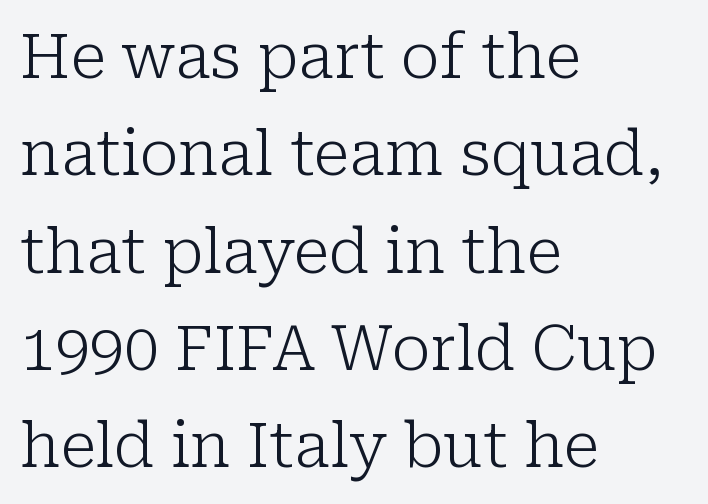
{"serif": "yes", "italic": "no", "bold": "no", "weight": "light", "width": "normal", "stroke_contrast": "low", "x_height": "medium", "monospaced": "no", "underline": "no", "align": "left", "line_spacing": "normal", "line_spacing_ratio": 1.57, "letter_spacing": "normal", "letter_spacing_em": 0.0, "glyph_px": 62}
